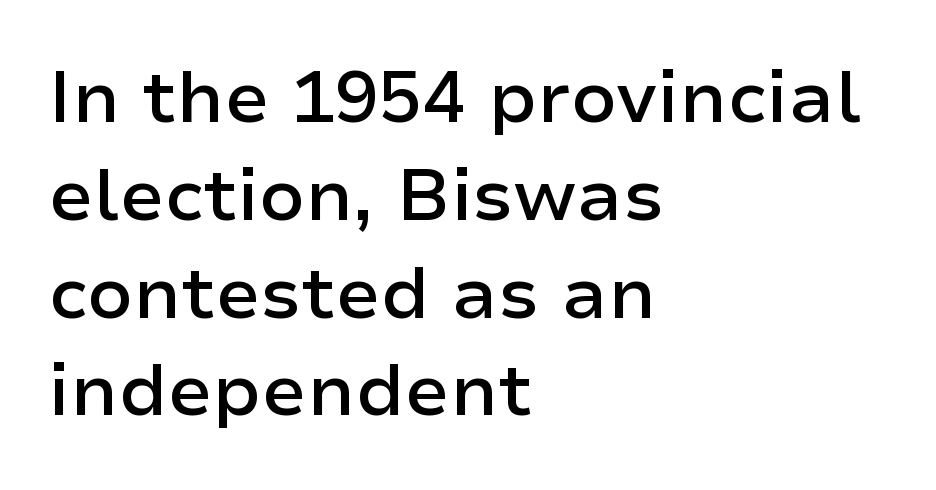
The designer went with a sans here, leaving each stem footless. Quick note: not italic, upright. Strokes here are thickened, but only to semibold level. The lines are quadded left. A typesetter would call this leading conventional body-copy spacing.
